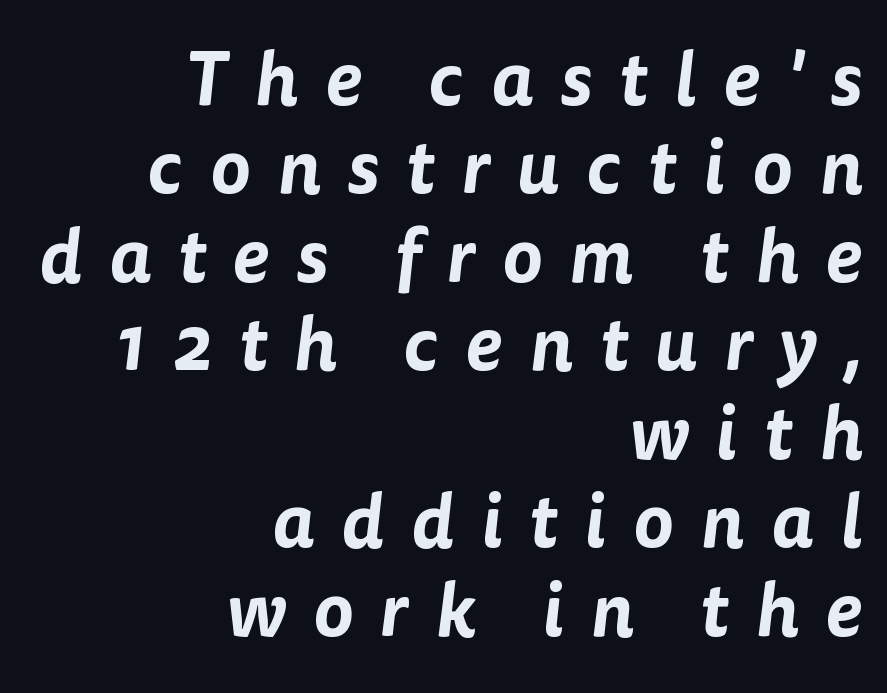
The image shows 75 px sans-serif type; set right-aligned, line spacing 1.18x, unusually wide letter spacing (+0.36 em), not underlined; low stroke contrast and a medium x-height.
